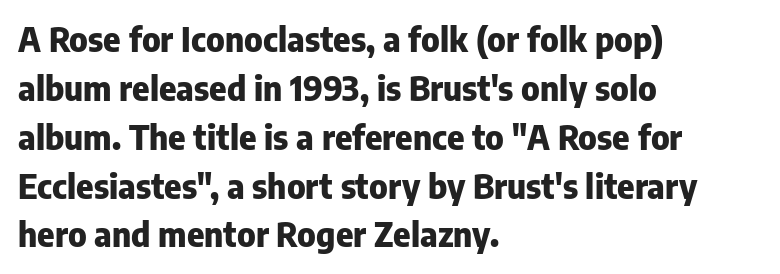
{"serif": "no", "italic": "no", "bold": "yes", "weight": "heavy", "width": "normal", "stroke_contrast": "low", "x_height": "medium", "monospaced": "no", "underline": "no", "align": "left", "line_spacing": "normal", "line_spacing_ratio": 1.48, "letter_spacing": "normal", "letter_spacing_em": 0.0, "glyph_px": 33}
